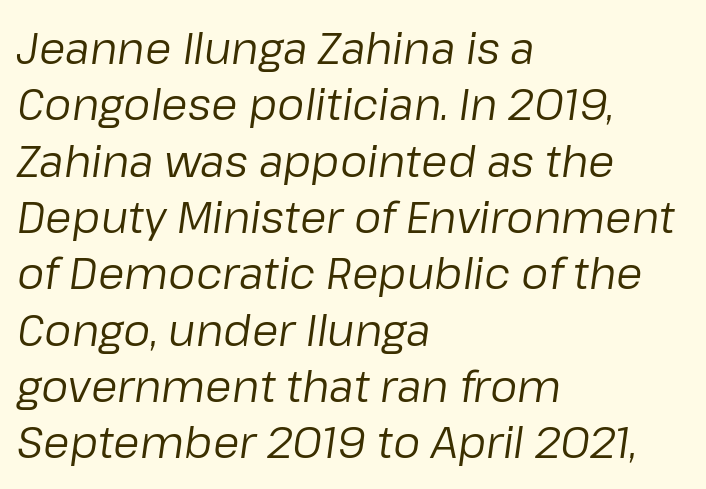
{"italic": "yes", "lean": "right", "slant_degrees": 8, "bold": "no", "weight": "regular", "width": "normal", "stroke_contrast": "low", "x_height": "medium", "monospaced": "no", "underline": "no", "align": "left", "line_spacing": "normal", "line_spacing_ratio": 1.31, "letter_spacing": "normal", "letter_spacing_em": 0.0, "glyph_px": 43}
